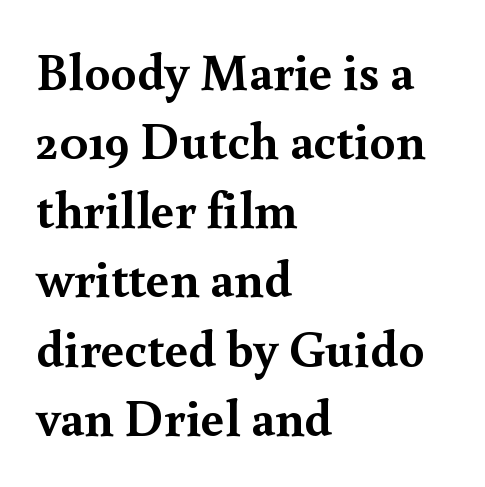
{"serif": "yes", "italic": "no", "bold": "yes", "weight": "semibold", "width": "normal", "x_height": "small", "monospaced": "no", "underline": "no", "align": "left", "line_spacing": "normal", "line_spacing_ratio": 1.33, "letter_spacing": "normal", "letter_spacing_em": 0.0, "glyph_px": 52}
